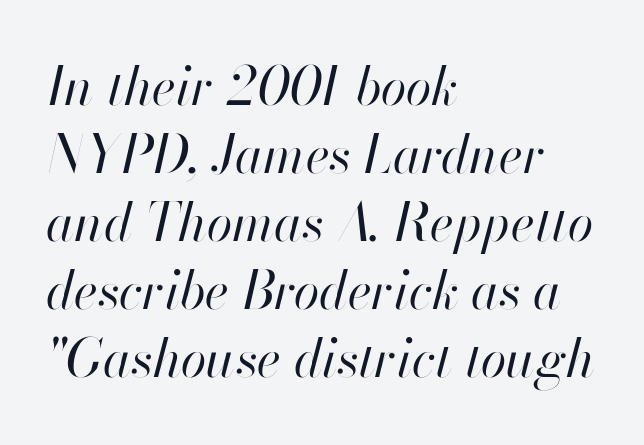
The image shows 52 px regular-weight type, italic (leaning right); set left-aligned, normal line spacing (1.31x), normal letter spacing, not underlined; high stroke contrast and a small x-height.
